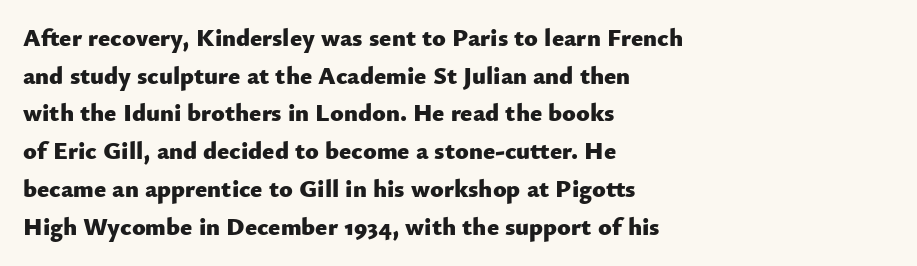
Q: Is the text bold? A: Yes.
Q: Is the text italic (slanted)? A: No, it is upright.
Q: Is the text underlined? A: No.
Q: How is the paragraph aligned? A: Left-aligned.
Q: Is the spacing between letters normal or unusually wide? A: Normal.
Q: Is the spacing between lines tight, normal or loose? A: Normal.
